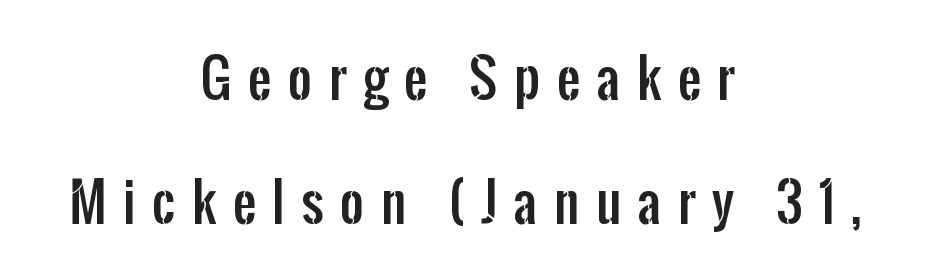
The horizontal fit of the characters is loose and conspicuously gappy. Regarding leading, the lines here are spaced well apart. The area under the type is left untouched. Rendered with straight, roman letterforms. The characters display no serif detailing; their extremities are plain.
